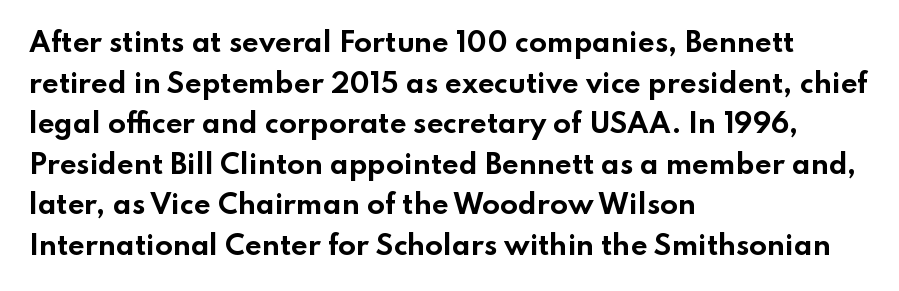
{"italic": "no", "bold": "yes", "underline": "no", "align": "left", "line_spacing": "normal", "line_spacing_ratio": 1.56, "letter_spacing": "normal", "letter_spacing_em": 0.0, "glyph_px": 26}
